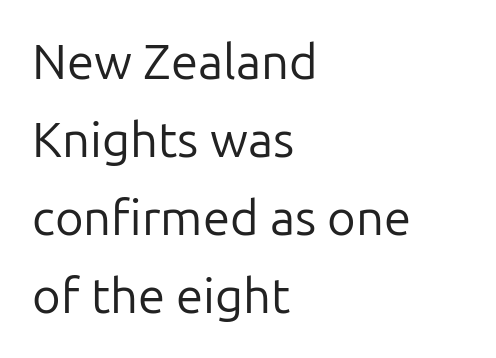
Think standard paragraph weight, or any step lighter than that. The space directly below the letters is spotless. Spacing verdict: proportional, widths tailored to each character. If you drew a line through each stem, it would be perfectly vertical.
